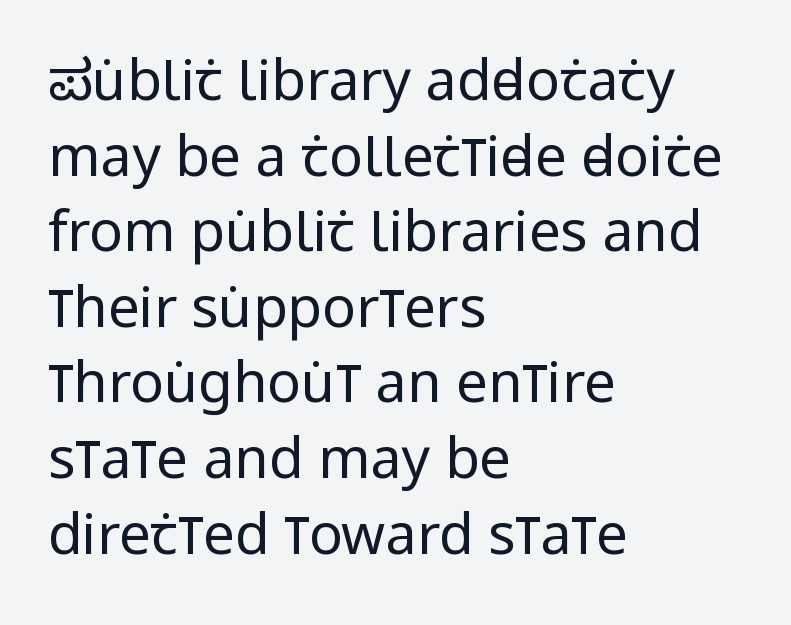
{"serif": "no", "italic": "no", "bold": "no", "weight": "regular", "width": "condensed", "stroke_contrast": "low", "x_height": "large", "monospaced": "no", "underline": "no", "align": "left", "line_spacing": "normal", "line_spacing_ratio": 1.35, "letter_spacing": "normal", "letter_spacing_em": 0.0, "glyph_px": 56}
